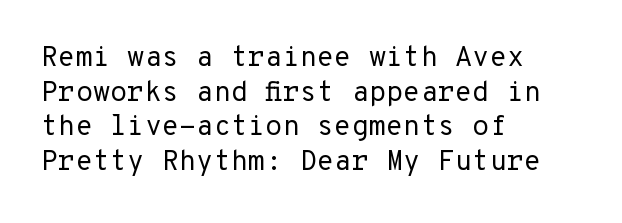
{"serif": "no", "italic": "no", "bold": "no", "weight": "regular", "width": "normal", "stroke_contrast": "low", "x_height": "medium", "monospaced": "yes", "underline": "no", "align": "left", "line_spacing_ratio": 1.24, "letter_spacing": "normal", "letter_spacing_em": 0.0, "glyph_px": 28}
